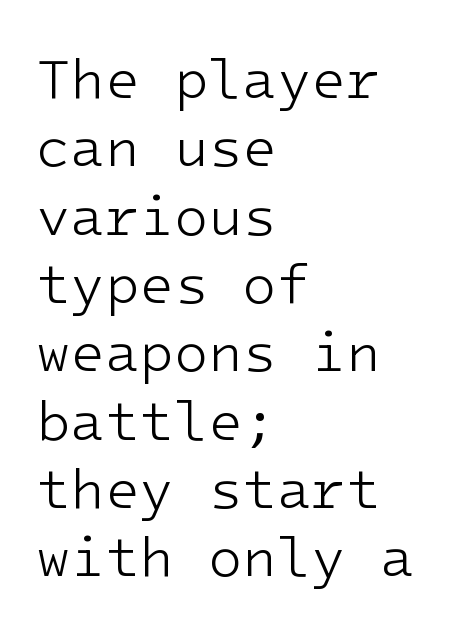
{"serif": "no", "italic": "no", "bold": "no", "weight": "light", "width": "normal", "stroke_contrast": "low", "x_height": "medium", "monospaced": "yes", "underline": "no", "align": "left", "line_spacing_ratio": 1.22, "letter_spacing": "normal", "letter_spacing_em": 0.0, "glyph_px": 56}
